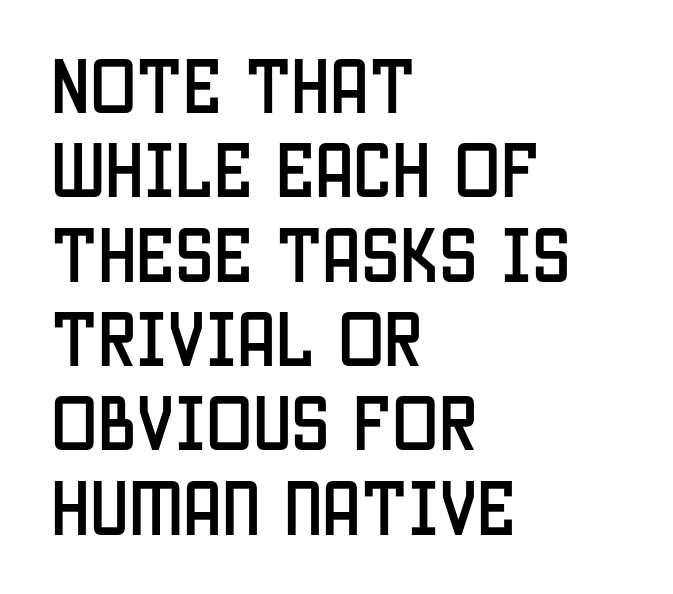
Q: Is the text italic (slanted)? A: No, it is upright.
Q: Is the typeface a serif or a sans-serif typeface? A: Sans-serif.
Q: Is the text underlined? A: No.
Q: How is the paragraph aligned? A: Left-aligned.
Q: Is the spacing between letters normal or unusually wide? A: Normal.
Q: Is the spacing between lines tight, normal or loose? A: Normal.
Q: Width (condensed, normal, or wide)? A: Condensed.
Q: Stroke contrast? A: Low.
Q: x-height? A: Large.
Q: Monospaced? A: No.
